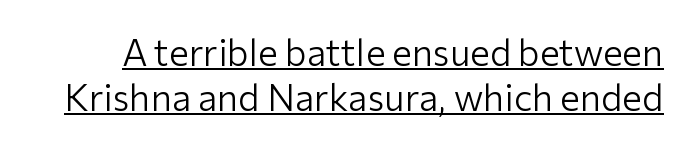
Q: Is the text bold? A: No.
Q: Is the text italic (slanted)? A: No, it is upright.
Q: Is the typeface a serif or a sans-serif typeface? A: Sans-serif.
Q: Is the text underlined? A: Yes.
Q: Is the spacing between letters normal or unusually wide? A: Normal.
Q: Width (condensed, normal, or wide)? A: Normal.
Q: Stroke contrast? A: Low.
Q: x-height? A: Medium.
Q: Monospaced? A: No.
